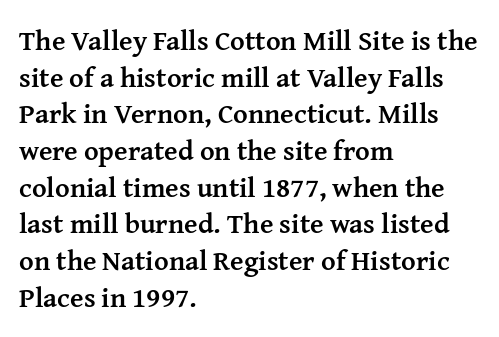
The font's upright variant was chosen for this text. The passage shown is typeset with a serif family. Horizontal alignment here is leftward, the default for most running prose. The horizontal fit of the characters is conventional and even. What's the leading like? Ordinary, nothing unusual.
